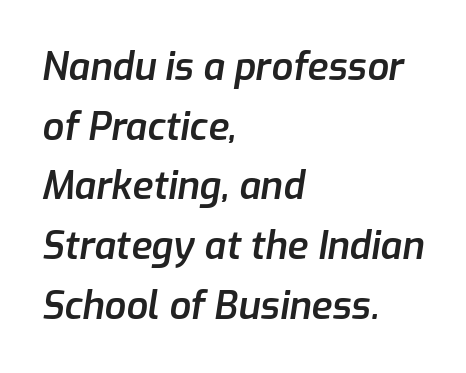
The image shows 38 px semibold type, italic (leaning right); set left-aligned, normal line spacing (1.57x), normal letter spacing, not underlined; low stroke contrast and a medium x-height.
